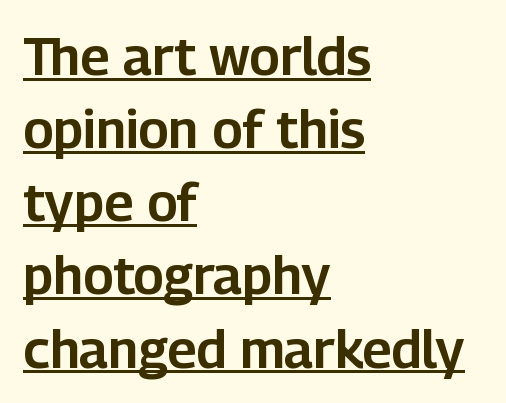
{"serif": "no", "italic": "no", "width": "normal", "stroke_contrast": "low", "x_height": "medium", "monospaced": "no", "underline": "yes", "align": "left", "line_spacing": "normal", "line_spacing_ratio": 1.38, "letter_spacing": "normal", "letter_spacing_em": 0.0, "glyph_px": 53}
